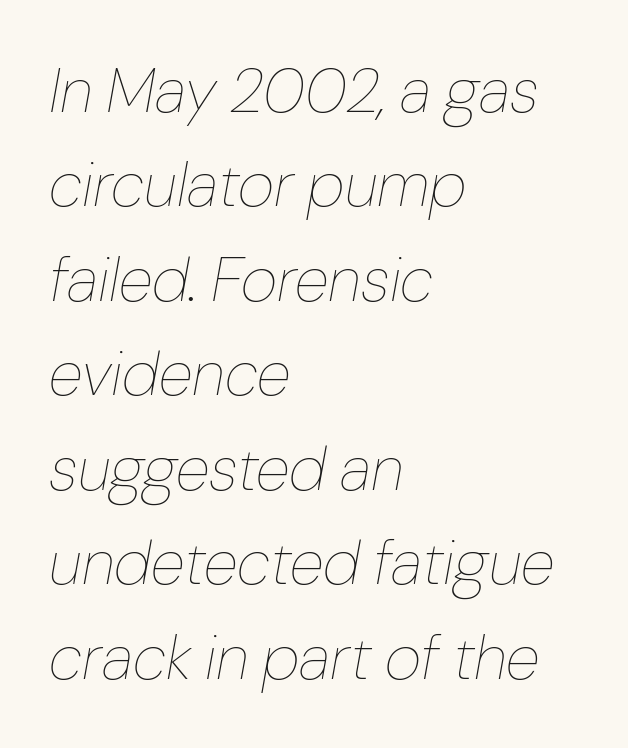
Q: Is the text bold? A: No.
Q: Is the text italic (slanted)? A: Yes, it leans right by about 10 degrees.
Q: Is the text underlined? A: No.
Q: How is the paragraph aligned? A: Left-aligned.
Q: Is the spacing between letters normal or unusually wide? A: Normal.
Q: Is the spacing between lines tight, normal or loose? A: Normal.
Q: Width (condensed, normal, or wide)? A: Normal.
Q: Stroke contrast? A: Low.
Q: x-height? A: Medium.
Q: Monospaced? A: No.
